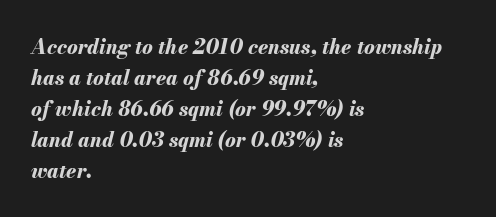
The image shows 20 px bold type, italic (leaning right); set left-aligned, normal line spacing (1.55x), normal letter spacing, not underlined.
